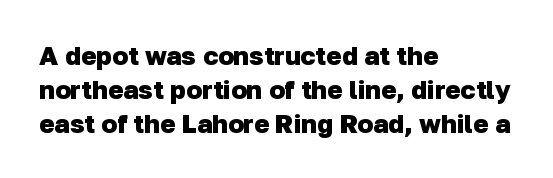
Q: Is the text bold? A: Yes.
Q: Is the text underlined? A: No.
Q: How is the paragraph aligned? A: Left-aligned.
Q: Is the spacing between letters normal or unusually wide? A: Normal.
Q: Is the spacing between lines tight, normal or loose? A: Normal.
